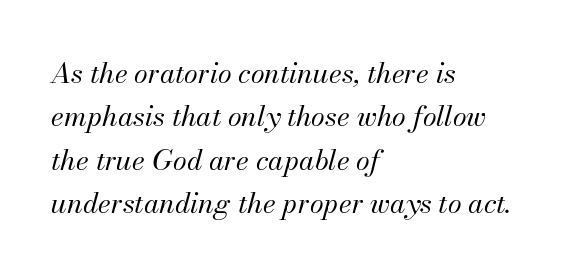
The image shows 28 px regular-weight type, italic (leaning right); set left-aligned, normal line spacing (1.55x), normal letter spacing, not underlined; medium stroke contrast and a small x-height.
